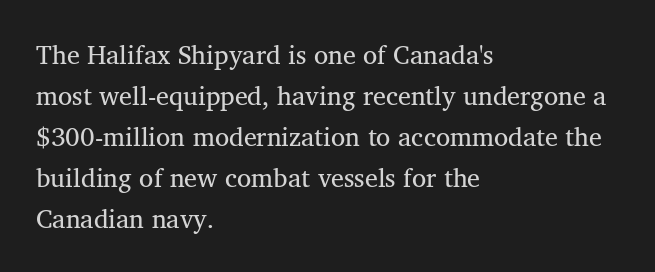
{"underline": "no", "align": "left", "line_spacing": "normal", "line_spacing_ratio": 1.58, "letter_spacing": "normal", "letter_spacing_em": 0.0, "glyph_px": 26}
